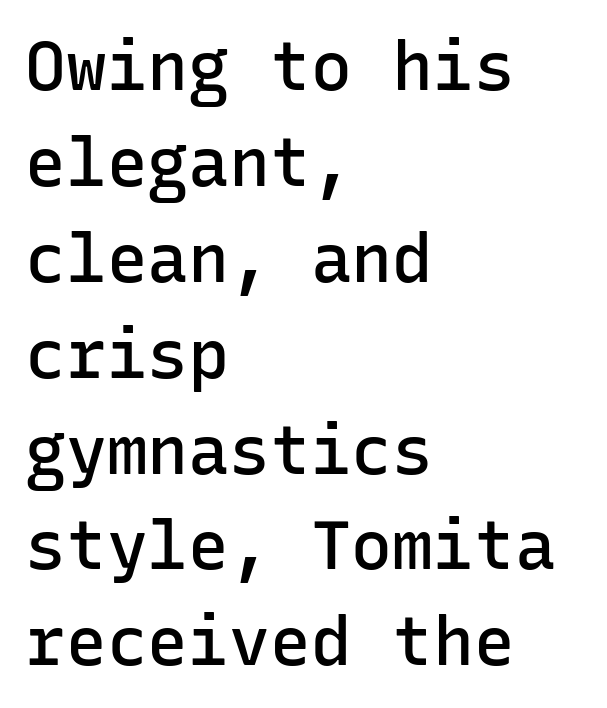
{"serif": "no", "italic": "no", "bold": "semi", "weight": "semibold", "width": "normal", "stroke_contrast": "low", "x_height": "medium", "monospaced": "yes", "underline": "no", "align": "left", "line_spacing": "normal", "line_spacing_ratio": 1.41, "letter_spacing": "normal", "letter_spacing_em": 0.0, "glyph_px": 68}
